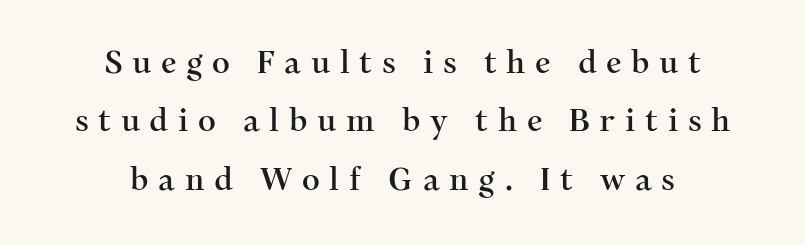
{"serif": "yes", "italic": "no", "width": "normal", "stroke_contrast": "medium", "x_height": "medium", "monospaced": "no", "underline": "no", "align": "center", "line_spacing_ratio": 1.88, "letter_spacing": "wide", "letter_spacing_em": 0.31, "glyph_px": 31}
